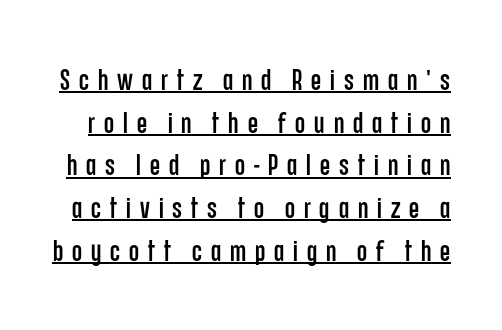
Regarding serifs, this sample does without them. Vertical strokes here are truly vertical. Summary of vertical rhythm: regular, with standard interline spacing. These lines are rendered in a variable-pitch font. Tracking value appears strongly positive — letters spread wide. Emphasis is given by a line drawn under the lettering.
